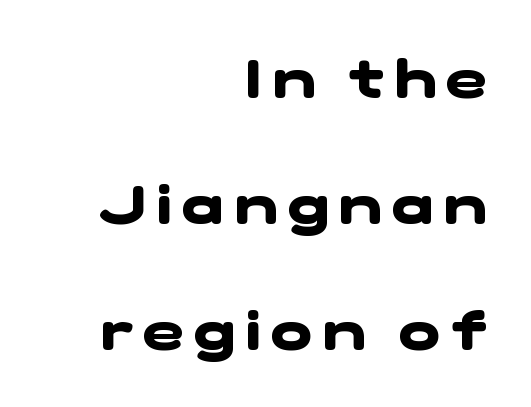
The image shows 55 px heavy, wide sans-serif type; set right-aligned, loose line spacing (2.29x), not underlined; low stroke contrast and a medium x-height.
